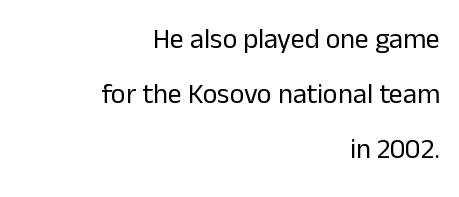
The image shows 28 px regular-weight sans-serif type, upright; set right-aligned, loose line spacing (1.96x), normal letter spacing, not underlined; low stroke contrast and a medium x-height.
